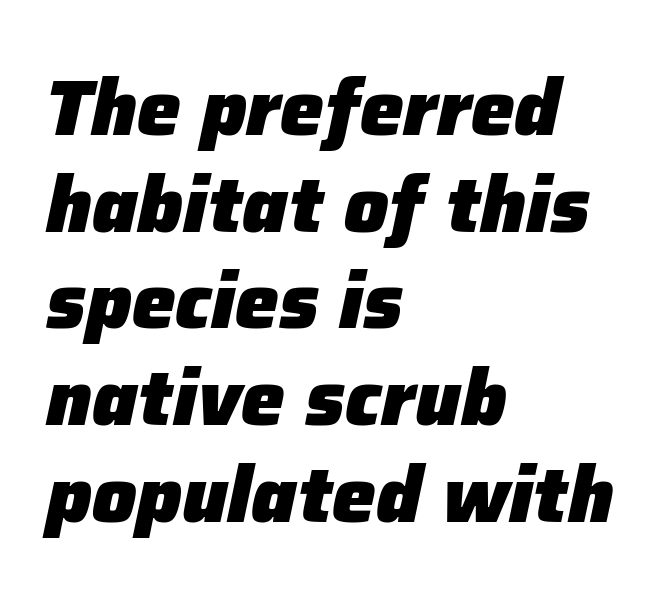
Q: Is the text bold? A: Yes.
Q: Is the text italic (slanted)? A: Yes, it leans right by about 12 degrees.
Q: Is the text underlined? A: No.
Q: How is the paragraph aligned? A: Left-aligned.
Q: Is the spacing between letters normal or unusually wide? A: Normal.
Q: Width (condensed, normal, or wide)? A: Normal.
Q: Stroke contrast? A: Low.
Q: x-height? A: Medium.
Q: Monospaced? A: No.
